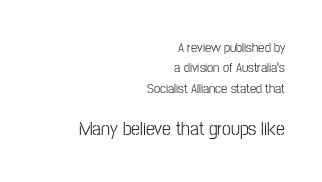
{"italic": "no", "bold": "no", "underline": "no", "align": "right", "line_spacing": "normal", "line_spacing_ratio": 1.45, "letter_spacing": "normal", "letter_spacing_em": 0.0, "larger_block": "second", "size_ratio": 1.43, "glyph_px": 20}
